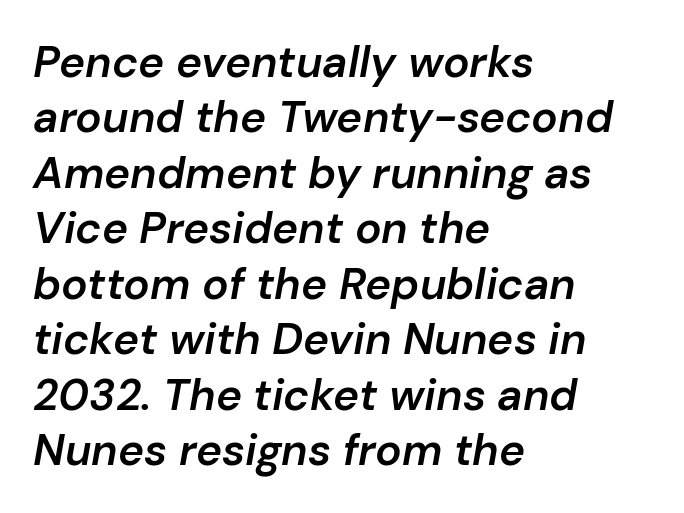
Q: Is the text bold? A: Semi-bold.
Q: Is the text italic (slanted)? A: Yes, it leans right by about 10 degrees.
Q: Is the text underlined? A: No.
Q: How is the paragraph aligned? A: Left-aligned.
Q: Is the spacing between letters normal or unusually wide? A: Normal.
Q: Is the spacing between lines tight, normal or loose? A: Normal.
Q: Width (condensed, normal, or wide)? A: Normal.
Q: Stroke contrast? A: Low.
Q: x-height? A: Medium.
Q: Monospaced? A: No.
